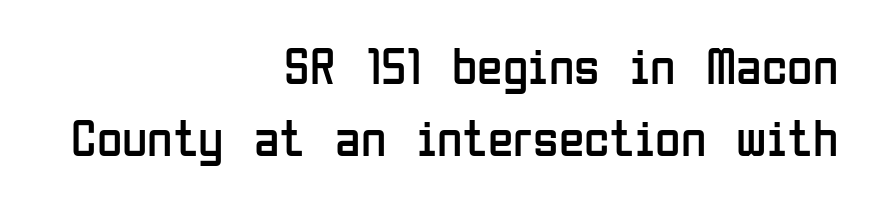
{"serif": "no", "italic": "no", "bold": "no", "weight": "regular", "width": "condensed", "stroke_contrast": "low", "x_height": "medium", "monospaced": "no", "underline": "no", "align": "right", "line_spacing": "normal", "line_spacing_ratio": 1.39, "letter_spacing": "normal", "letter_spacing_em": 0.0, "glyph_px": 52}
